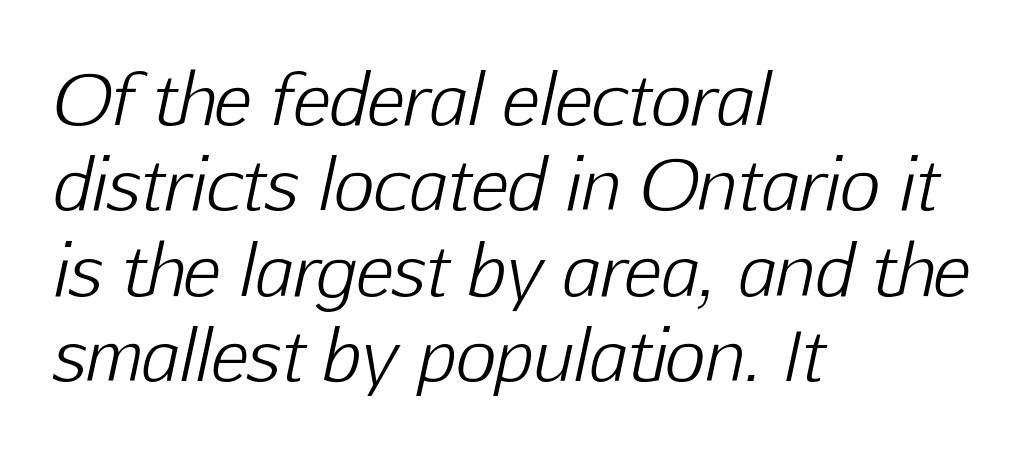
Rule under the text: the space is simply empty. The passage shown leans; its letterforms are oblique. Vertical stems look standard width or narrower in stroke. Character widths vary here, with narrow letters taking less room than wide ones. The paragraph has a hard left edge and a soft right edge. The type is set solid horizontally, with unmodified tracking.
